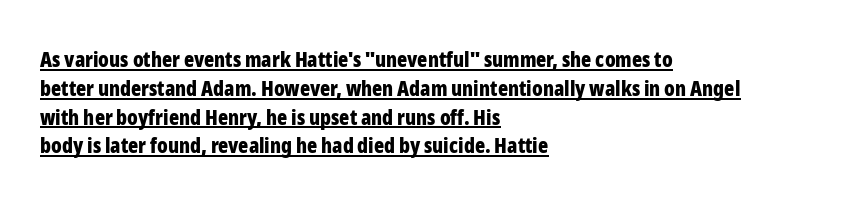
{"italic": "no", "bold": "yes", "underline": "yes", "align": "left", "line_spacing": "normal", "line_spacing_ratio": 1.37, "letter_spacing": "normal", "letter_spacing_em": 0.0, "glyph_px": 21}
